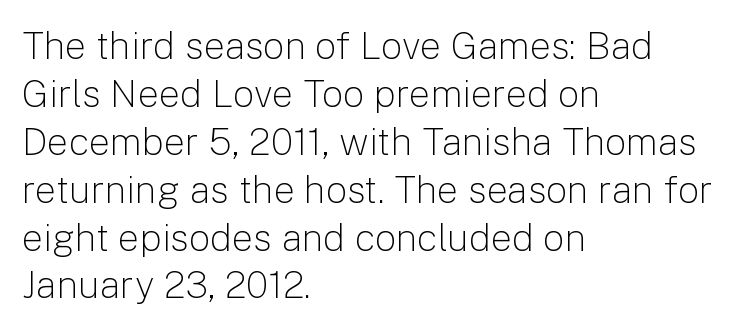
Ordinary non-slanted type is in use. In CSS terms this would be text-align: left. The passage shown is typeset with a sans-serif family. Type without underlining. The letters advance in unequal steps, a hallmark of proportional type.
